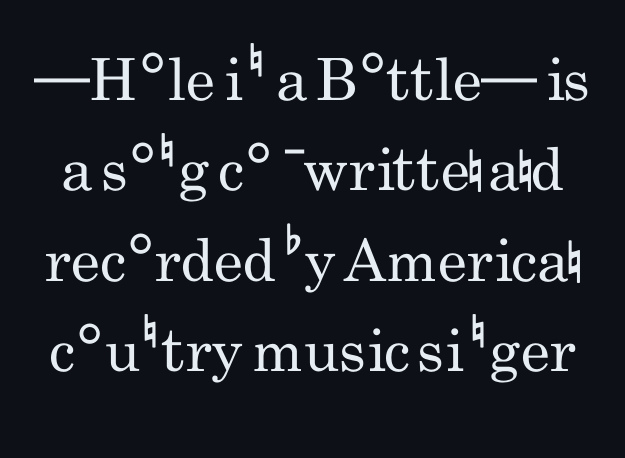
Q: Is the text bold? A: No.
Q: Is the text italic (slanted)? A: No, it is upright.
Q: Is the typeface a serif or a sans-serif typeface? A: Sans-serif.
Q: Is the text underlined? A: No.
Q: Is the spacing between letters normal or unusually wide? A: Normal.
Q: Is the spacing between lines tight, normal or loose? A: Normal.
Q: Width (condensed, normal, or wide)? A: Condensed.
Q: Stroke contrast? A: Low.
Q: x-height? A: Small.
Q: Monospaced? A: No.
